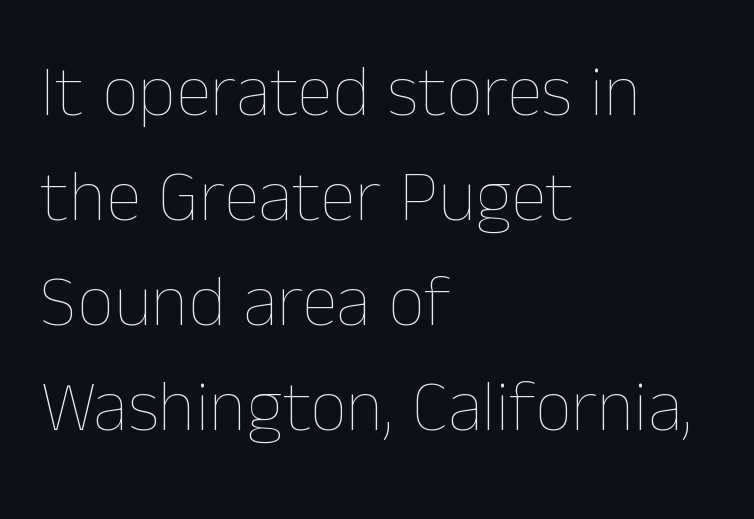
Tracking here is standard; glyphs follow each other at the usual distance. These lines are rendered in a variable-pitch font. What's the leading like? Ordinary, nothing unusual. The letterforms sit at book weight or below.
